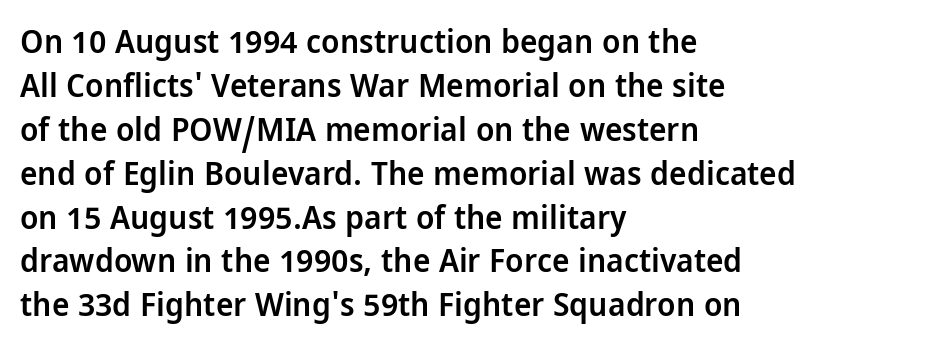
The image shows 33 px semibold, condensed sans-serif type, upright; set left-aligned, normal line spacing (1.33x), normal letter spacing, not underlined; low stroke contrast and a large x-height.
